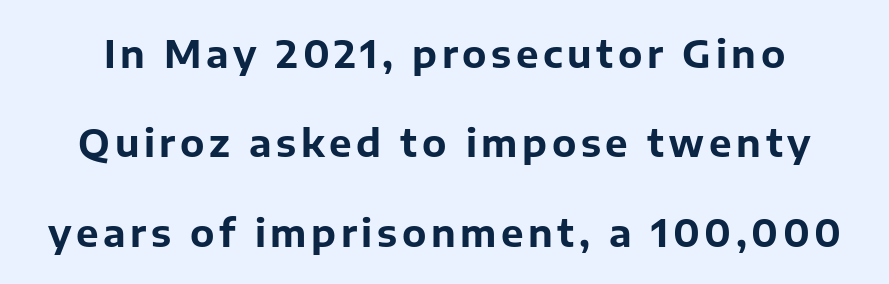
Decoration check: the copy has no underline. Nope, no serifs anywhere on these letters. Looks like regular typesetting: each glyph gets only the width it needs. The axis of the letterforms is exactly vertical. Heavy, bold letterforms.
